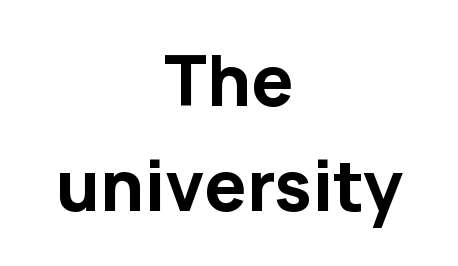
Italic? Not at all — the glyphs are vertical. The rendering uses natural spacing where letterforms have individual widths. Honestly, the row spacing looks completely unremarkable. Heft: maximum for text — a bold.
